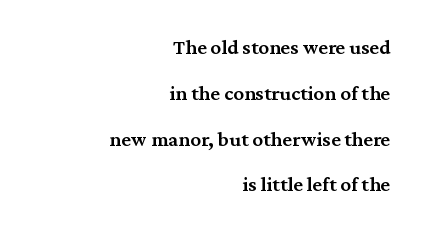
{"italic": "no", "bold": "semi", "underline": "no", "align": "right", "line_spacing": "loose", "line_spacing_ratio": 2.18, "letter_spacing": "normal", "letter_spacing_em": 0.0, "glyph_px": 21}
